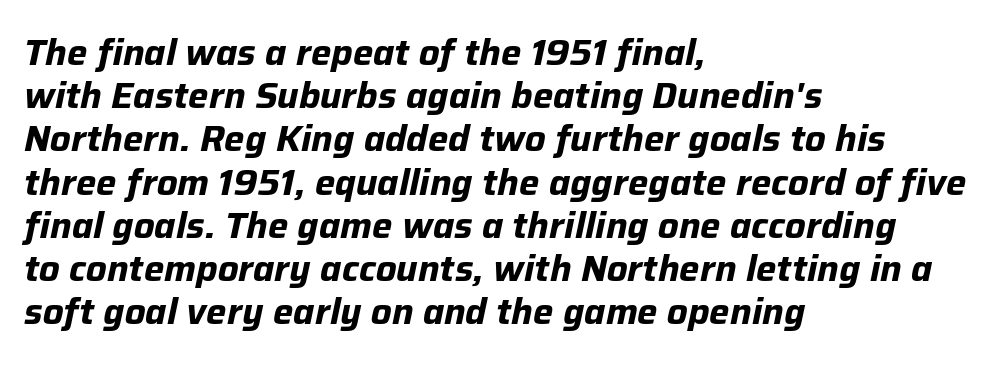
{"italic": "yes", "lean": "right", "slant_degrees": 12, "bold": "yes", "weight": "bold", "width": "normal", "stroke_contrast": "low", "x_height": "medium", "monospaced": "no", "underline": "no", "align": "left", "line_spacing_ratio": 1.2, "letter_spacing": "normal", "letter_spacing_em": 0.0, "glyph_px": 36}
